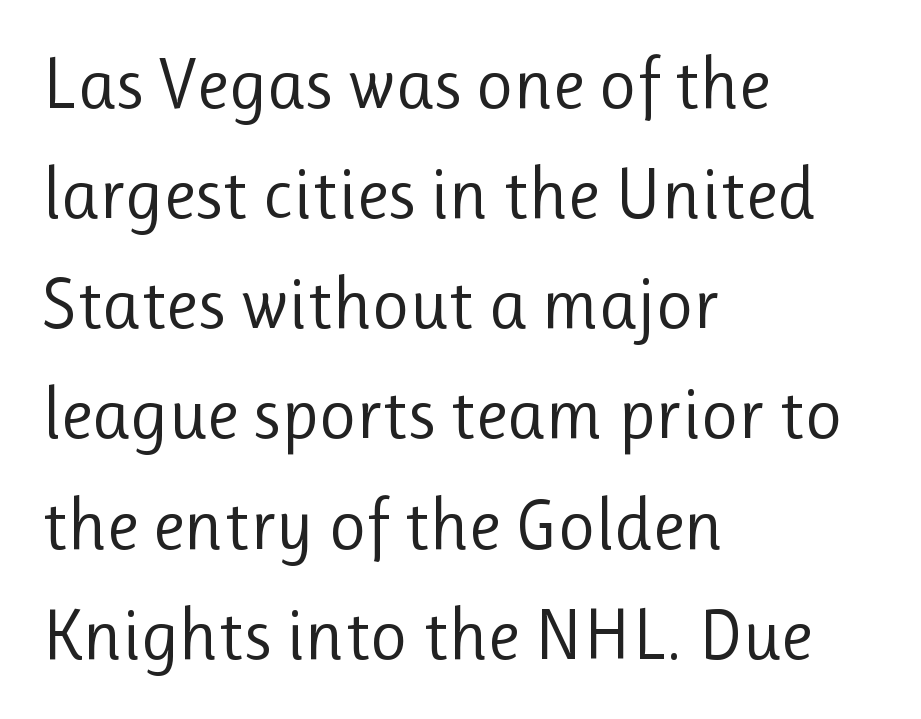
Q: Is the text bold? A: No.
Q: Is the text italic (slanted)? A: No, it is upright.
Q: Is the typeface a serif or a sans-serif typeface? A: Sans-serif.
Q: Is the text underlined? A: No.
Q: How is the paragraph aligned? A: Left-aligned.
Q: Is the spacing between letters normal or unusually wide? A: Normal.
Q: Is the spacing between lines tight, normal or loose? A: Normal.
Q: Width (condensed, normal, or wide)? A: Normal.
Q: Stroke contrast? A: Low.
Q: x-height? A: Medium.
Q: Monospaced? A: No.
